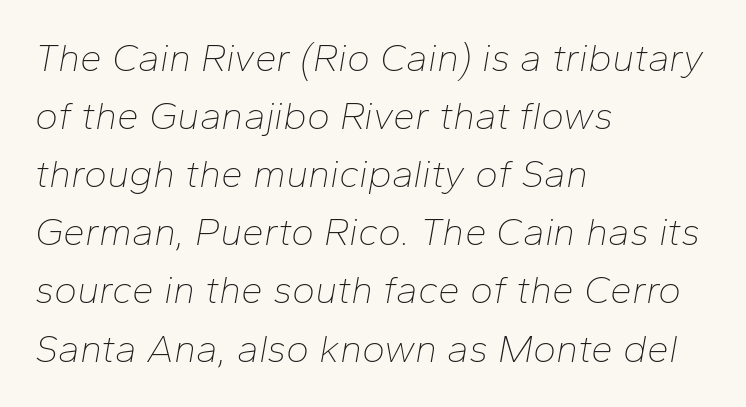
The image shows 39 px thin type, italic (leaning right); set left-aligned, normal line spacing (1.49x), normal letter spacing, not underlined; low stroke contrast and a medium x-height.
